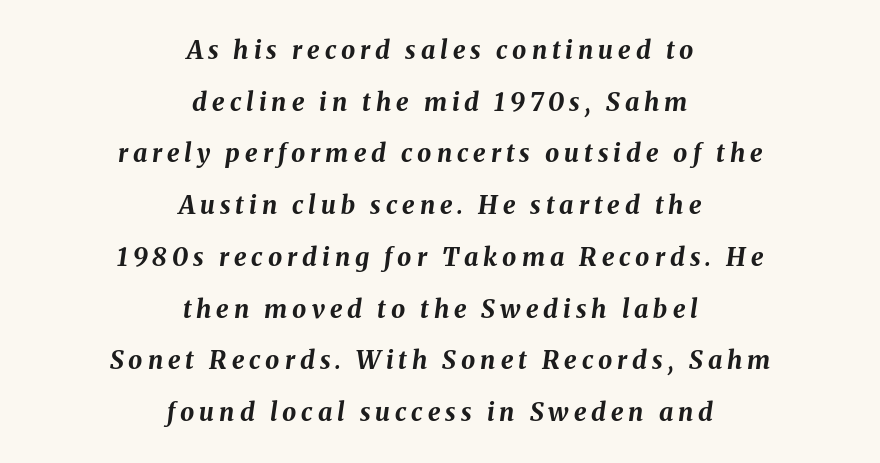
Observe the lean: these are italic letterforms. Observe the wide spacing: letters keep a clear distance from each other. The lines are quadded center. Interline gaps are noticeably wide in this sample.
